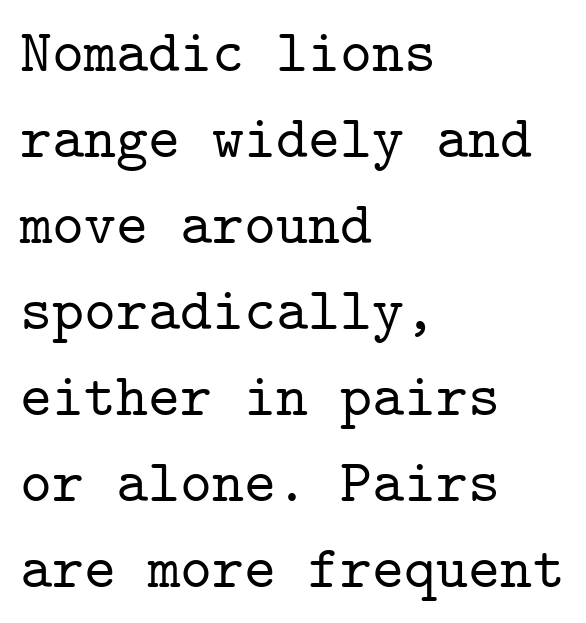
The type family on display is of the serif kind. Spacing verdict: monospaced, one width for all characters. The area under the type is left untouched. If you drew a line through each stem, it would be perfectly vertical.
